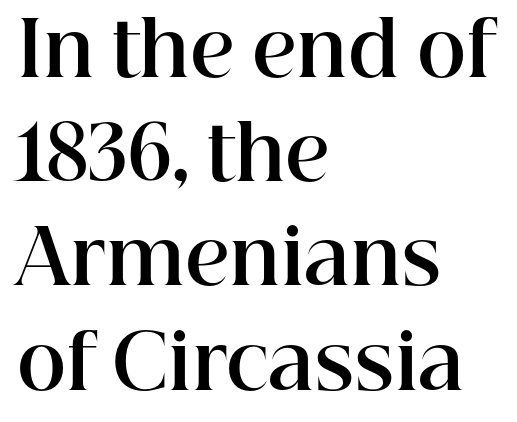
The rendering uses natural spacing where letterforms have individual widths. The rendering keeps characters at their native spacing. I'd describe the lettering as bold — thick and assertive. The passage shown is typeset with a serif family.
